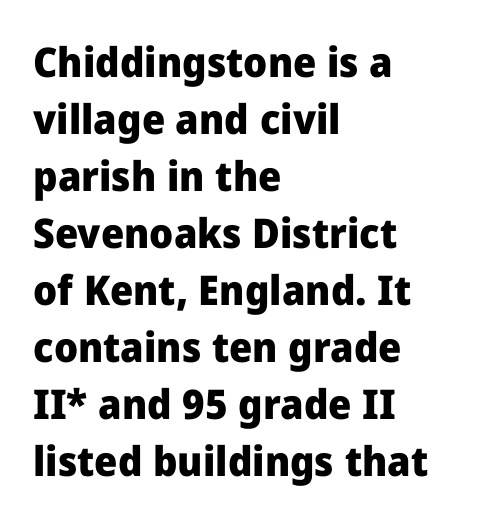
Every row of glyphs begins at an identical x-position on the left. Is there any slant? The stems are plumb. In terms of leading, this rendering sits right in the middle. The space beneath each line is pristine and unruled. Serif or sans? Sans — the stroke terminals are bare. Typesetter's note: full bold, strokes at maximum text heaviness.
